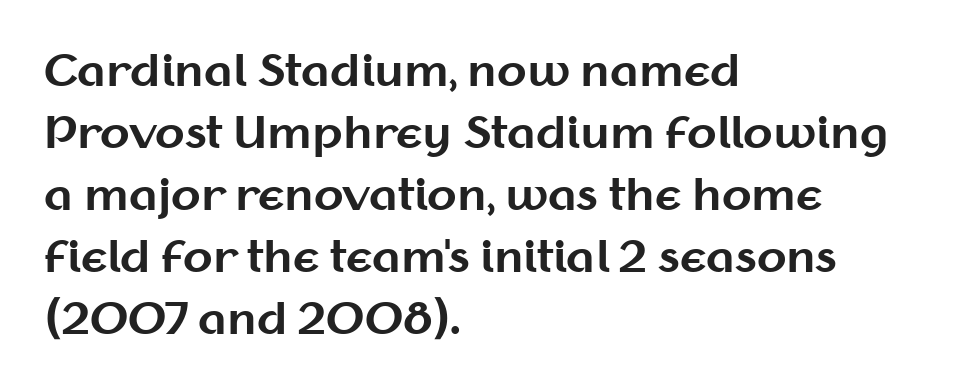
The image shows 43 px bold sans-serif type, upright; set left-aligned, normal line spacing (1.44x), normal letter spacing, not underlined; medium stroke contrast and a medium x-height.
